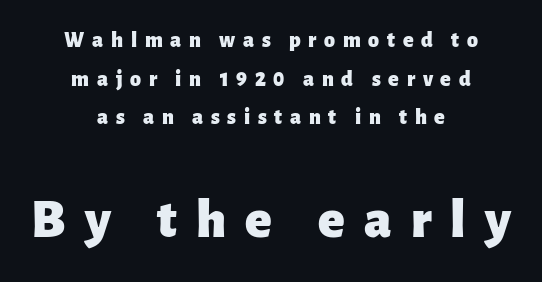
{"serif": "no", "italic": "no", "bold": "yes", "weight": "heavy", "width": "normal", "stroke_contrast": "low", "x_height": "medium", "monospaced": "no", "underline": "no", "align": "center", "line_spacing_ratio": 1.76, "letter_spacing": "wide", "letter_spacing_em": 0.35, "larger_block": "second", "size_ratio": 2.5, "glyph_px": 55}
